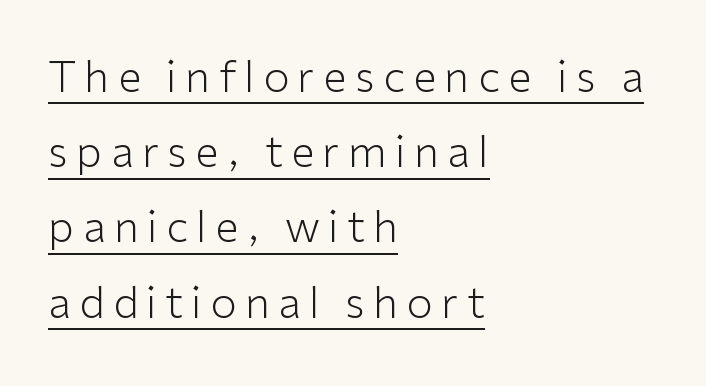
{"serif": "no", "italic": "no", "bold": "no", "weight": "light", "width": "normal", "stroke_contrast": "low", "x_height": "medium", "monospaced": "no", "underline": "yes", "align": "left", "line_spacing_ratio": 1.75, "glyph_px": 43}
